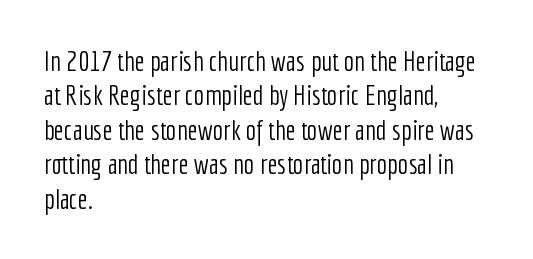
{"serif": "no", "italic": "no", "bold": "no", "weight": "light", "width": "condensed", "stroke_contrast": "low", "x_height": "medium", "monospaced": "no", "underline": "no", "align": "left", "line_spacing_ratio": 1.23, "letter_spacing": "normal", "letter_spacing_em": 0.0, "glyph_px": 28}
